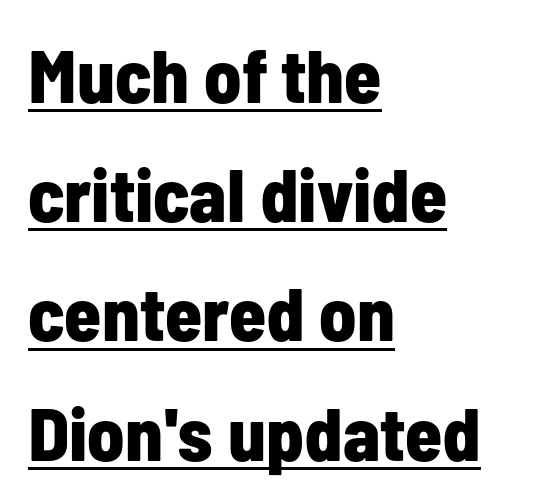
Q: Is the text bold? A: Yes.
Q: Is the text italic (slanted)? A: No, it is upright.
Q: Is the typeface a serif or a sans-serif typeface? A: Sans-serif.
Q: Is the text underlined? A: Yes.
Q: How is the paragraph aligned? A: Left-aligned.
Q: Is the spacing between letters normal or unusually wide? A: Normal.
Q: Is the spacing between lines tight, normal or loose? A: Normal.
Q: Width (condensed, normal, or wide)? A: Condensed.
Q: Stroke contrast? A: Low.
Q: x-height? A: Medium.
Q: Monospaced? A: No.
